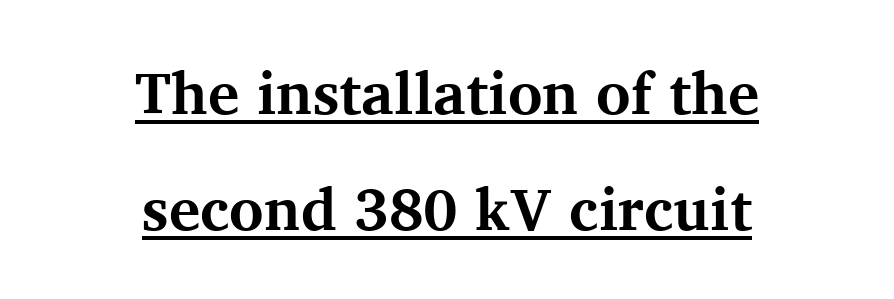
The image shows 59 px bold serif type, upright; set centered, loose line spacing (1.96x), normal letter spacing, underlined; medium stroke contrast and a medium x-height.
